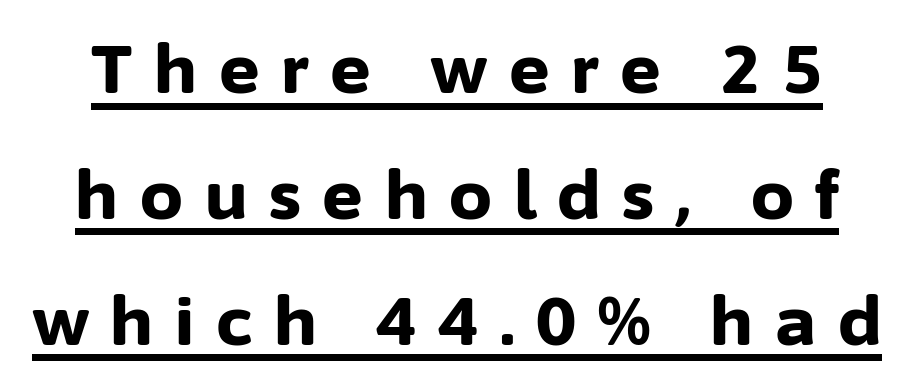
{"serif": "no", "italic": "no", "bold": "yes", "weight": "bold", "width": "normal", "stroke_contrast": "low", "x_height": "medium", "monospaced": "no", "underline": "yes", "line_spacing_ratio": 1.85, "letter_spacing": "wide", "letter_spacing_em": 0.32, "glyph_px": 68}
